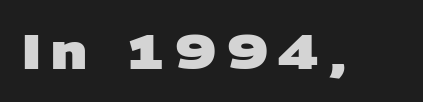
Q: Is the text bold? A: Yes.
Q: Is the typeface a serif or a sans-serif typeface? A: Sans-serif.
Q: Is the text underlined? A: No.
Q: Is the spacing between letters normal or unusually wide? A: Unusually wide.
Q: Width (condensed, normal, or wide)? A: Wide.
Q: Stroke contrast? A: Low.
Q: x-height? A: Large.
Q: Monospaced? A: No.
